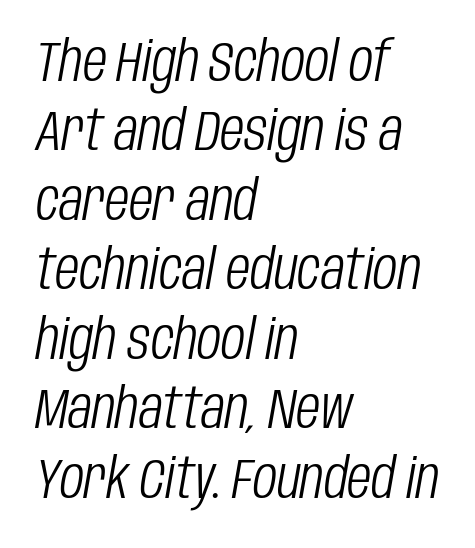
The image shows 56 px light, condensed type, italic (leaning right); set left-aligned, line spacing 1.24x, normal letter spacing, not underlined; low stroke contrast and a large x-height.
